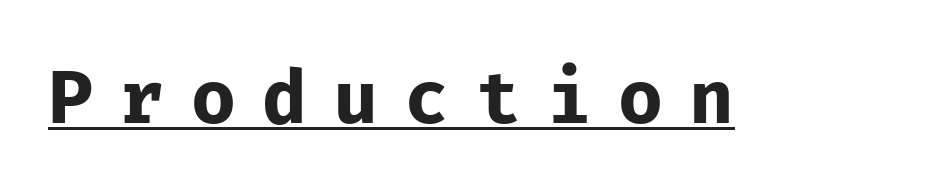
Looks like terminal output: every glyph gets an equal slot. No feet cap the strokes, marking this as sans-serif type. Upright lettering throughout. Somebody hit Ctrl+U on this one — the words are underlined. Each stroke keeps to a modest, everyday thickness or less.
